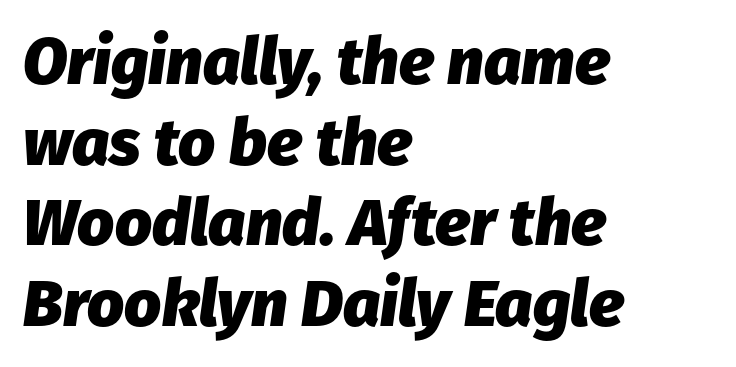
The image shows 65 px heavy type, italic (leaning right); set left-aligned, line spacing 1.24x, normal letter spacing, not underlined; low stroke contrast and a medium x-height.
